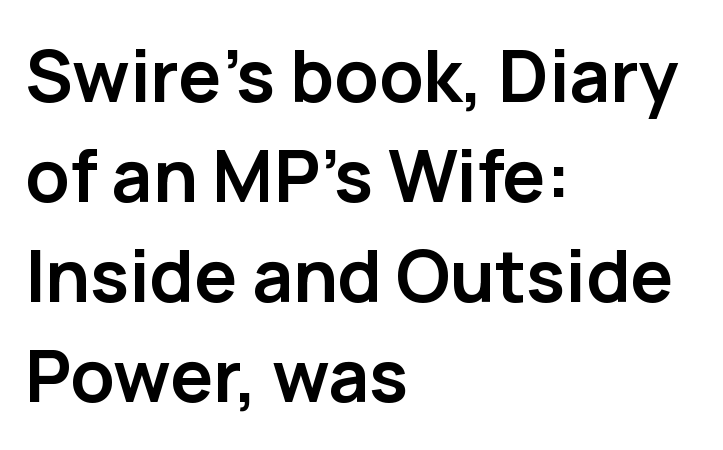
These words are printed bold, with thick strokes throughout. Unlike italic type, these characters show no tilt at all. Here the designer chose a conventional face with non-uniform glyph widths. The type is set solid horizontally, with unmodified tracking. Type without underlining. Caption: multi-line text, flush left, ragged right.
